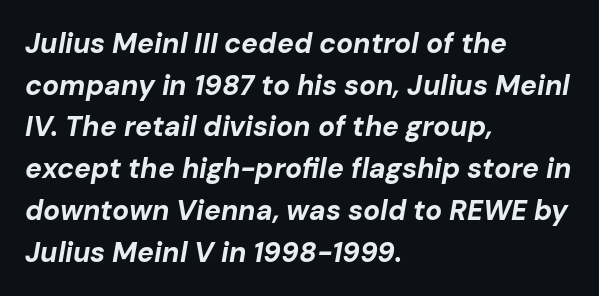
The image shows 28 px bold type, italic (leaning right); set left-aligned, normal line spacing (1.49x), normal letter spacing, not underlined; low stroke contrast and a medium x-height.
